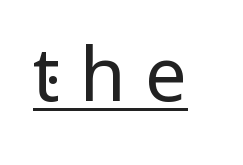
Q: Is the text bold? A: No.
Q: Is the text italic (slanted)? A: No, it is upright.
Q: Is the typeface a serif or a sans-serif typeface? A: Sans-serif.
Q: Is the text underlined? A: Yes.
Q: Is the spacing between letters normal or unusually wide? A: Unusually wide.
Q: Width (condensed, normal, or wide)? A: Condensed.
Q: Stroke contrast? A: Low.
Q: x-height? A: Large.
Q: Monospaced? A: No.
